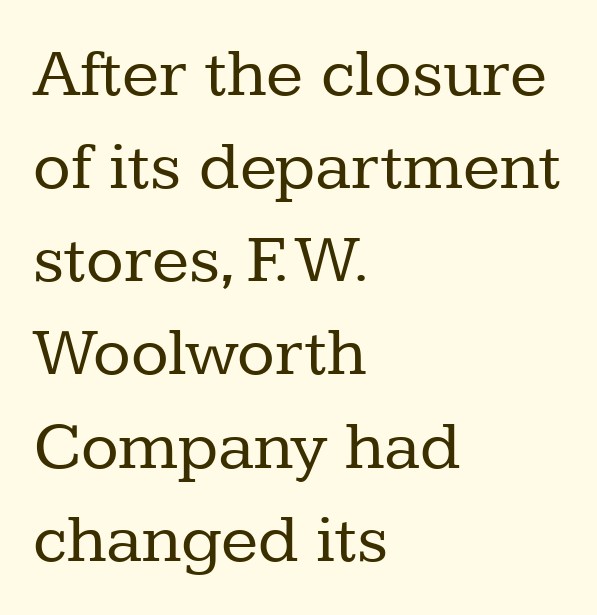
Think of a printed novel: that variable character pitch is what you see here. Lines of text with bare space underneath. Observe the serifs anchoring each vertical stroke in this sample. Compared with a typical body face, this is equally light or lighter still.
